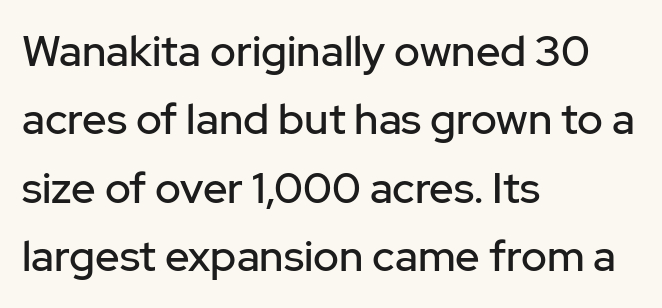
The image shows 43 px sans-serif type, upright; set left-aligned, normal line spacing (1.59x), normal letter spacing, not underlined; low stroke contrast and a medium x-height.
